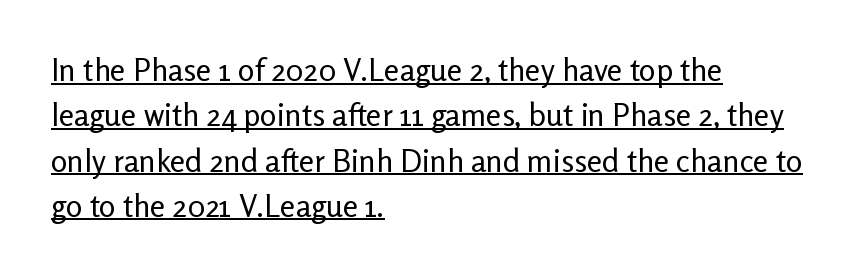
Nope, not italic — everything's standing straight. The designer left line spacing at the default. Examine the stroke ends and you'll find no serifs. Spacing verdict: proportional, widths tailored to each character. Notice how the passage keeps a crisp vertical edge on the left only. Tracking value appears to be zero — textbook default spacing.
